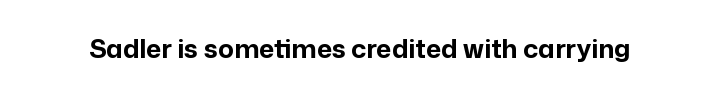
{"italic": "no", "bold": "yes", "underline": "no", "letter_spacing": "normal", "letter_spacing_em": 0.0, "glyph_px": 26}
